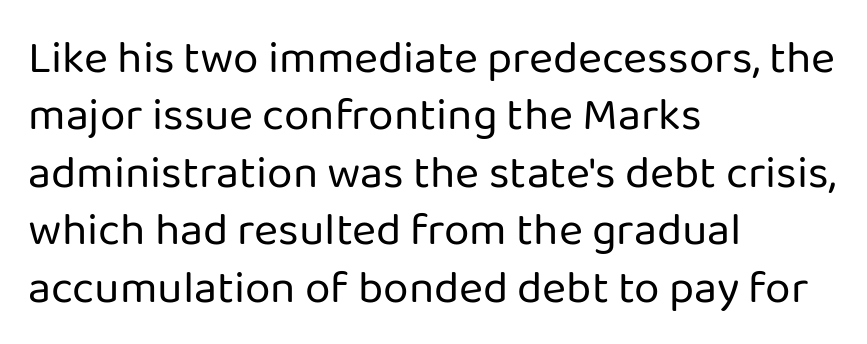
The words here are not underlined. A roman cut, with each character standing at attention. There is no visible air inserted between adjacent glyphs. The type family on display is of the sans-serif kind.
